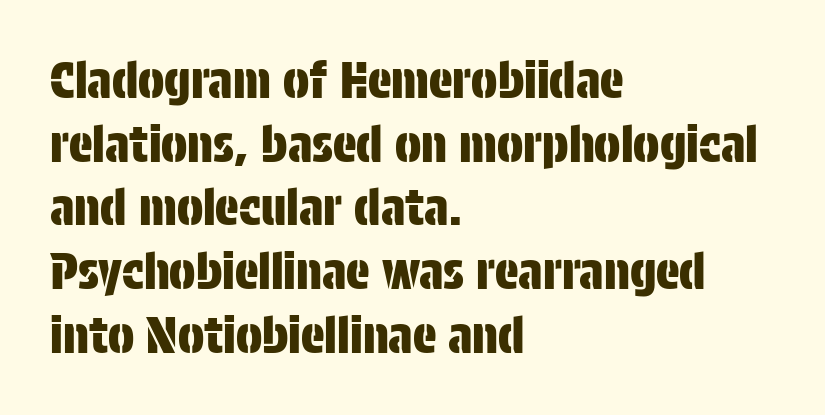
Q: Is the text italic (slanted)? A: No, it is upright.
Q: Is the typeface a serif or a sans-serif typeface? A: Sans-serif.
Q: Is the text underlined? A: No.
Q: How is the paragraph aligned? A: Left-aligned.
Q: Is the spacing between letters normal or unusually wide? A: Normal.
Q: Is the spacing between lines tight, normal or loose? A: Normal.
Q: Width (condensed, normal, or wide)? A: Condensed.
Q: Stroke contrast? A: Low.
Q: x-height? A: Large.
Q: Monospaced? A: No.
